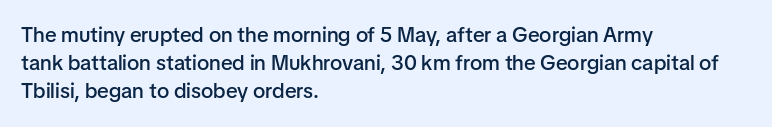
The image shows 21 px text type, upright; set left-aligned, normal line spacing (1.34x), normal letter spacing, not underlined.
